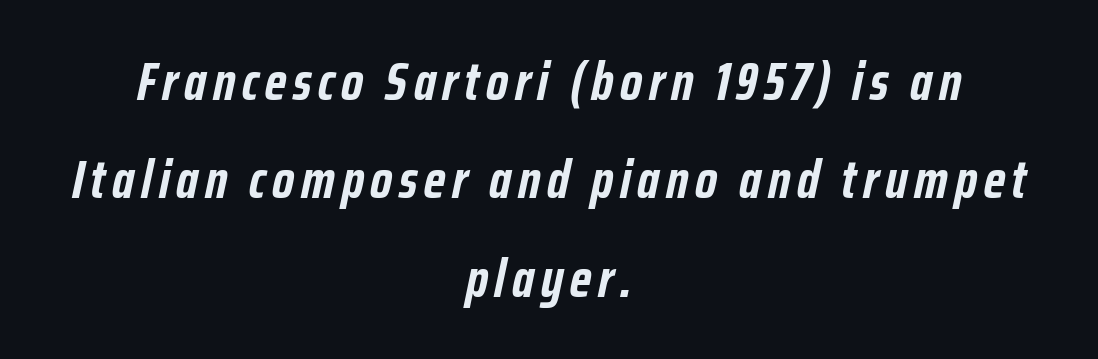
The face used here is proportionally spaced, like ordinary book or web type. Which margin do the lines hug? Neither — every line sits in the middle. The letters are slanted; this is an italic face. In terms of weight, the rendering is a true, heavy bold. Check the space under the baseline: it is left empty.
